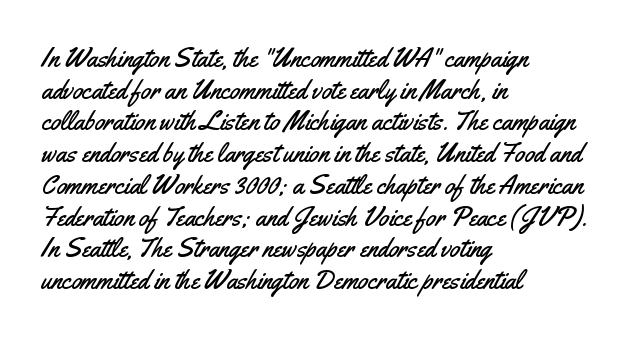
The baseline area is clear. The setting favours the left margin, as ordinary paragraphs usually do. These lines keep a tight, regular rhythm from letter to letter.
